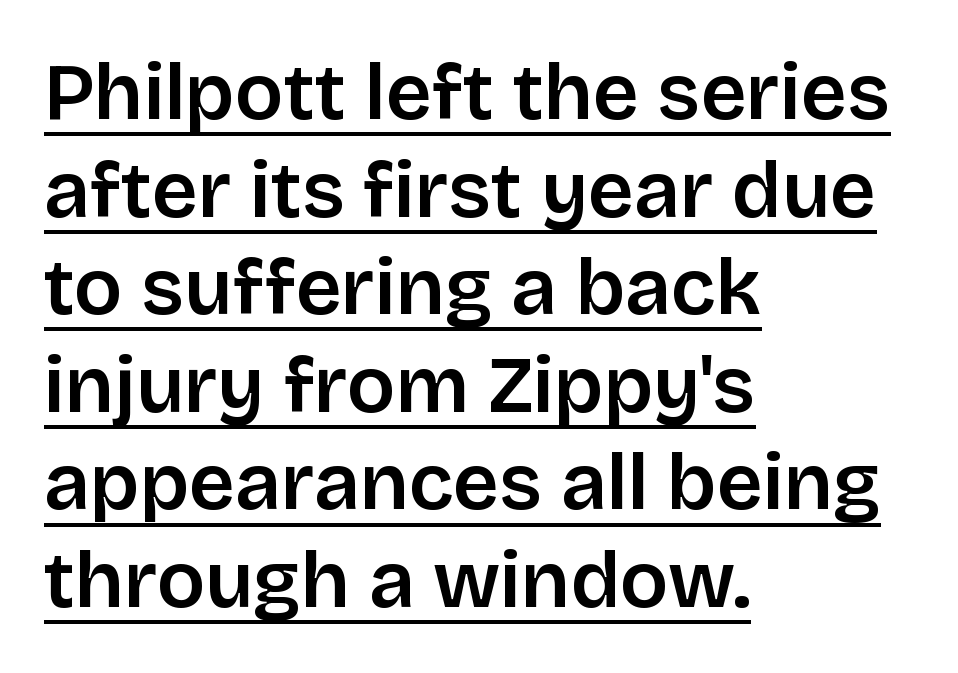
The image shows 80 px sans-serif type, upright; set left-aligned, line spacing 1.22x, normal letter spacing, underlined; low stroke contrast and a large x-height.
